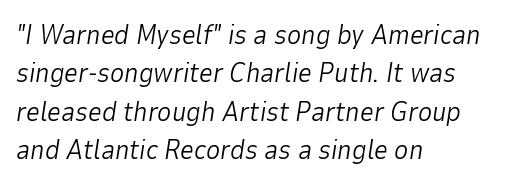
The image shows 27 px text type, italic (leaning right); set left-aligned, normal line spacing (1.42x), normal letter spacing, not underlined.
